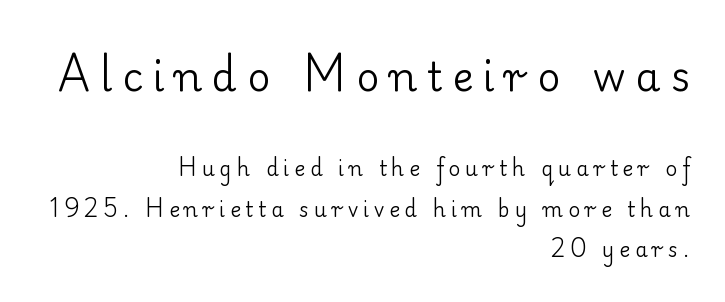
{"serif": "yes", "italic": "no", "bold": "no", "weight": "regular", "width": "normal", "stroke_contrast": "low", "x_height": "small", "monospaced": "no", "underline": "no", "align": "right", "line_spacing": "loose", "line_spacing_ratio": 2.01, "letter_spacing": "wide", "letter_spacing_em": 0.25, "larger_block": "first", "size_ratio": 2.0, "glyph_px": 40}
